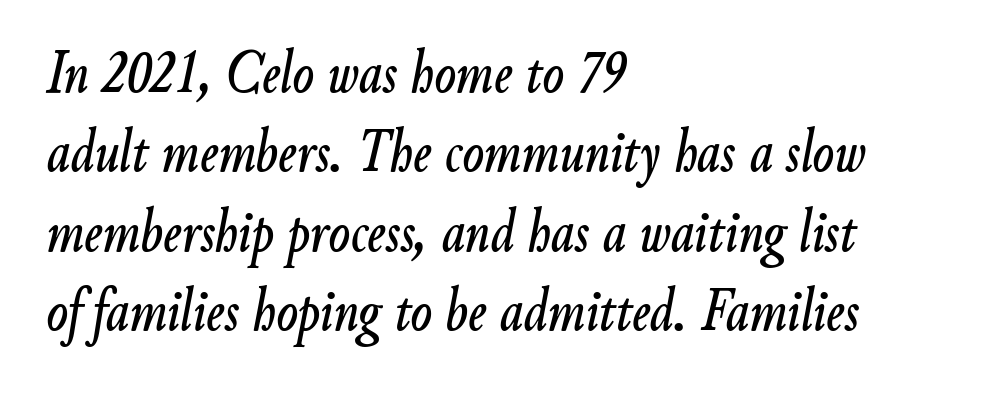
The image shows 63 px condensed type, italic (leaning right); set left-aligned, normal line spacing (1.26x), normal letter spacing, not underlined; low stroke contrast and a small x-height.
